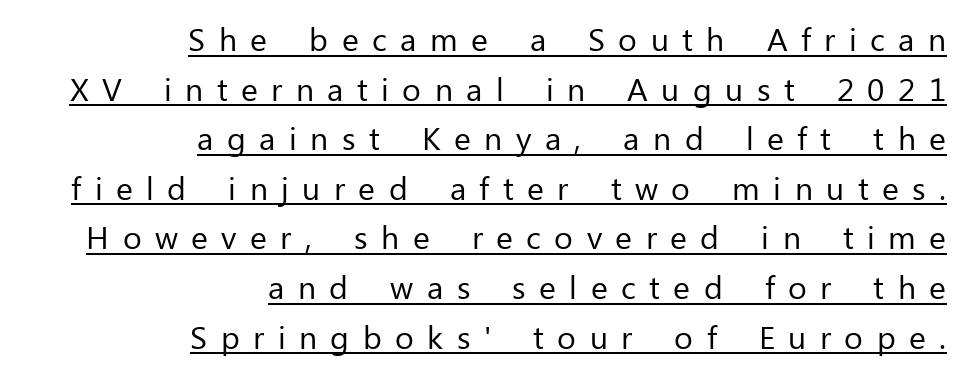
Q: Is the text bold? A: No.
Q: Is the text italic (slanted)? A: No, it is upright.
Q: Is the typeface a serif or a sans-serif typeface? A: Sans-serif.
Q: Is the text underlined? A: Yes.
Q: How is the paragraph aligned? A: Right-aligned.
Q: Is the spacing between letters normal or unusually wide? A: Unusually wide.
Q: Is the spacing between lines tight, normal or loose? A: Normal.
Q: Width (condensed, normal, or wide)? A: Normal.
Q: Stroke contrast? A: Low.
Q: x-height? A: Medium.
Q: Monospaced? A: No.
